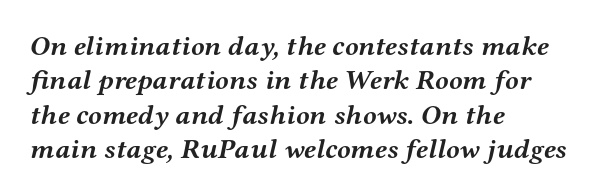
Students, this is bold: see how much ink each stroke carries. Is this a sans? No — the strokes have serifs. Descenders are the only things crossing below the line. Does the copy run flush right? No — it runs flush left. A typesetter would call this proportional, since set widths differ per character.
